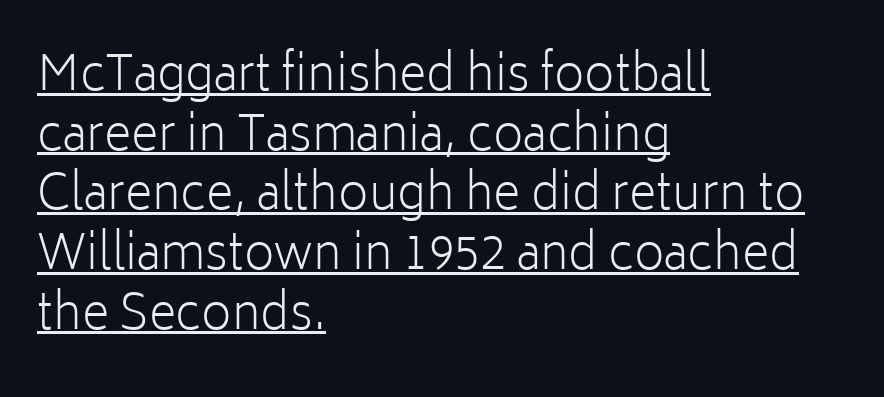
Q: Is the text bold? A: No.
Q: Is the text italic (slanted)? A: No, it is upright.
Q: Is the typeface a serif or a sans-serif typeface? A: Sans-serif.
Q: Is the text underlined? A: Yes.
Q: How is the paragraph aligned? A: Left-aligned.
Q: Is the spacing between letters normal or unusually wide? A: Normal.
Q: Is the spacing between lines tight, normal or loose? A: Normal.
Q: Width (condensed, normal, or wide)? A: Normal.
Q: Stroke contrast? A: Low.
Q: x-height? A: Medium.
Q: Monospaced? A: No.
